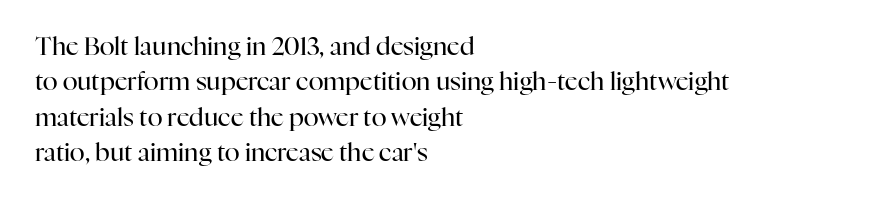
{"italic": "no", "bold": "no", "underline": "no", "align": "left", "line_spacing": "normal", "line_spacing_ratio": 1.42, "letter_spacing": "normal", "letter_spacing_em": 0.0, "glyph_px": 25}
